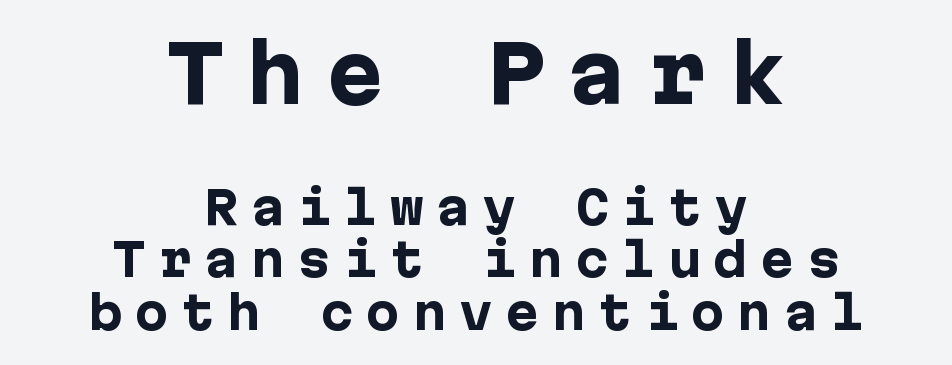
Nope, no serifs anywhere on these letters. Large over small — that's the arrangement of the two blocks here. The gap between lines stays unmarked. Posture: upright roman.
